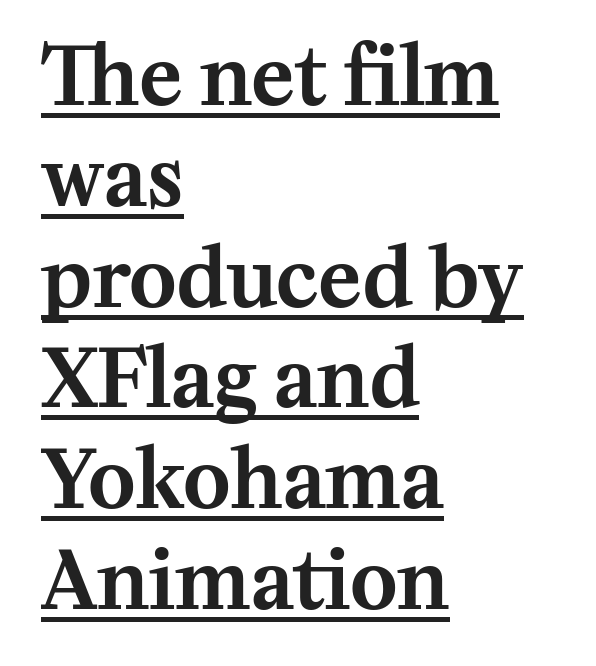
Does the type have serifs? Yes, each stem ends in a small foot. Varying glyph widths throughout — classic text-font behaviour. The lines in this sample share a left origin and differ only in where they stop. A rule runs beneath these lines of type.
